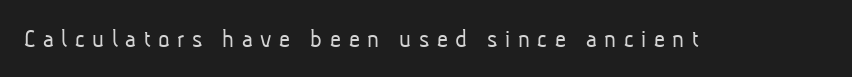
The image shows 27 px text type; set unusually wide letter spacing (+0.28 em), not underlined.
